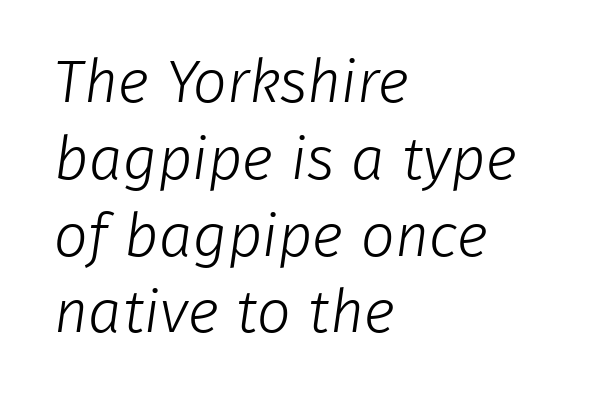
Q: Is the text bold? A: No.
Q: Is the typeface a serif or a sans-serif typeface? A: Sans-serif.
Q: Is the text underlined? A: No.
Q: How is the paragraph aligned? A: Left-aligned.
Q: Is the spacing between letters normal or unusually wide? A: Normal.
Q: Is the spacing between lines tight, normal or loose? A: Normal.
Q: Width (condensed, normal, or wide)? A: Normal.
Q: Stroke contrast? A: Low.
Q: x-height? A: Medium.
Q: Monospaced? A: No.
